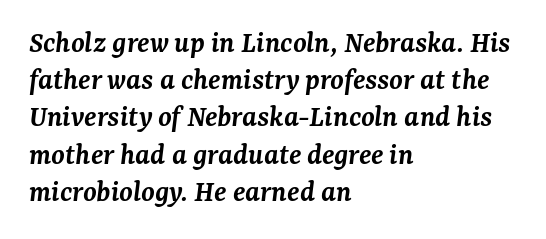
The letters advance in unequal steps, a hallmark of proportional type. The rendering applies a slant to the glyphs. Observe the ordinary spacing: letters are neighbours, not strangers. Stems and bowls a touch heavier than normal — semibold. The rag falls on the right side of this text block.
